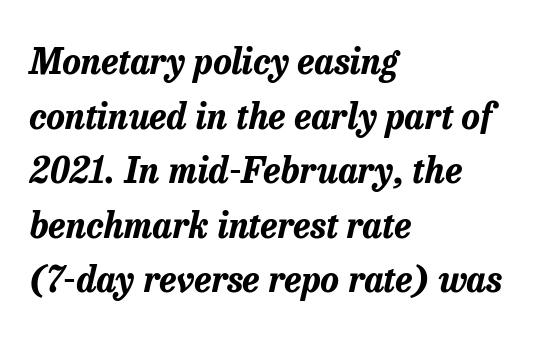
Varying glyph widths throughout — classic text-font behaviour. If you drew a line through each stem, it would be angled. Heavy-handed strokes throughout: this text is bold. Caption: standard tracking, unaltered. Baseline-to-baseline distance is the conventional proportion of letter height.
